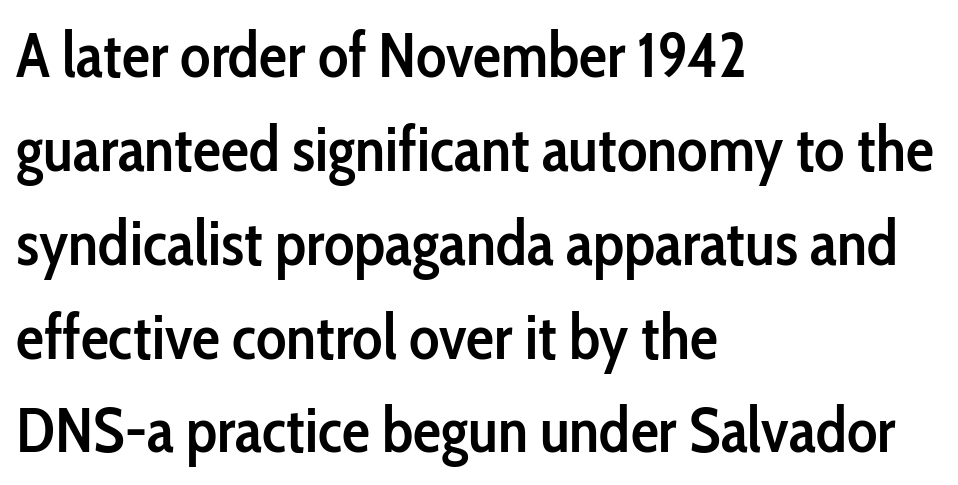
Q: Is the text bold? A: Semi-bold.
Q: Is the text italic (slanted)? A: No, it is upright.
Q: Is the typeface a serif or a sans-serif typeface? A: Sans-serif.
Q: Is the text underlined? A: No.
Q: How is the paragraph aligned? A: Left-aligned.
Q: Is the spacing between letters normal or unusually wide? A: Normal.
Q: Is the spacing between lines tight, normal or loose? A: Normal.
Q: Width (condensed, normal, or wide)? A: Condensed.
Q: Stroke contrast? A: Low.
Q: x-height? A: Medium.
Q: Monospaced? A: No.
